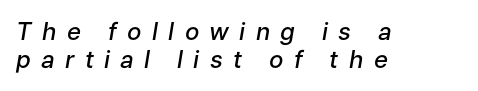
The image shows 24 px text type, italic (leaning right); set left-aligned, line spacing 1.17x, unusually wide letter spacing (+0.43 em), not underlined.
